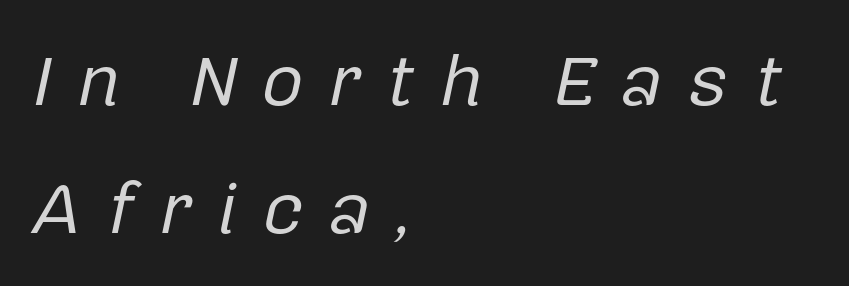
A typesetter would call this heavily tracked-out type. Ink coverage per letter is moderate at most. Casual observation: everything's shoved over to the left. Unmarked baselines from the first word to the last.
